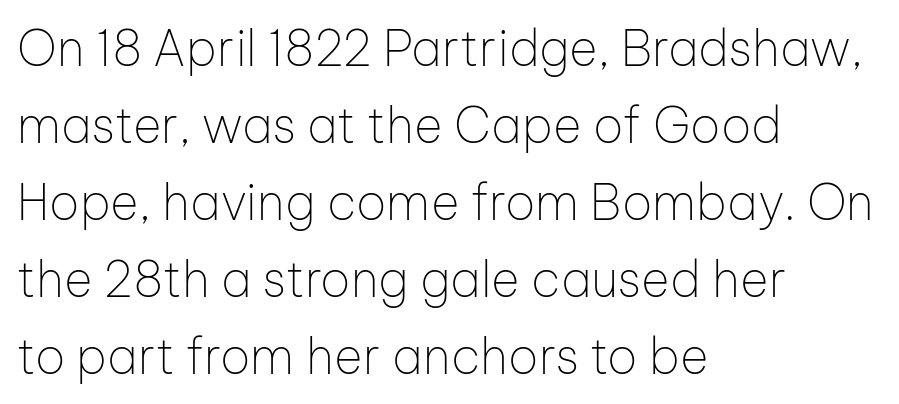
{"serif": "no", "italic": "no", "bold": "no", "weight": "thin", "width": "normal", "stroke_contrast": "low", "x_height": "medium", "monospaced": "no", "underline": "no", "align": "left", "line_spacing": "normal", "line_spacing_ratio": 1.57, "letter_spacing": "normal", "letter_spacing_em": 0.0, "glyph_px": 49}
